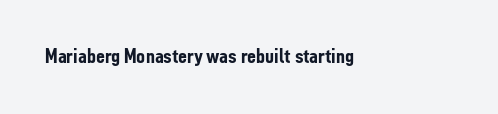
The image shows 22 px bold type, upright; set normal letter spacing, not underlined.
